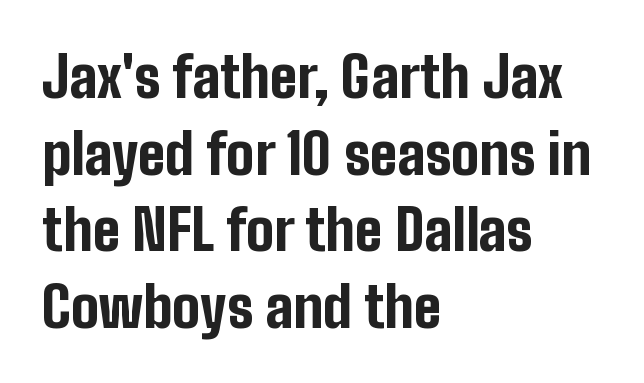
The image shows 56 px bold, condensed sans-serif type, upright; set left-aligned, normal line spacing (1.37x), normal letter spacing, not underlined; low stroke contrast and a medium x-height.
